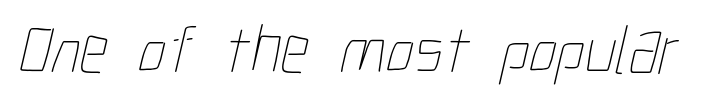
The image shows 70 px thin, condensed type; set normal letter spacing, not underlined; low stroke contrast and a medium x-height.
